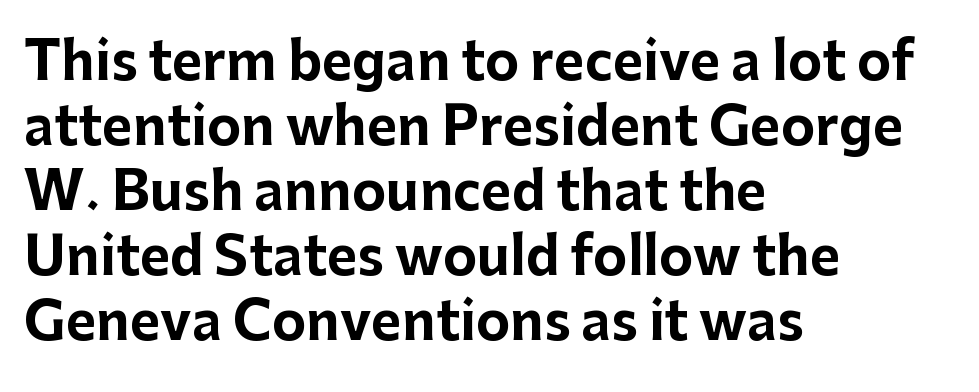
The image shows 52 px bold sans-serif type, upright; set left-aligned, normal line spacing (1.25x), normal letter spacing, not underlined; low stroke contrast and a medium x-height.
